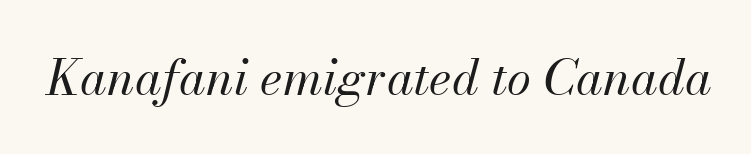
{"italic": "yes", "lean": "right", "slant_degrees": 13, "bold": "no", "weight": "regular", "width": "normal", "stroke_contrast": "medium", "x_height": "small", "monospaced": "no", "underline": "no", "letter_spacing": "normal", "letter_spacing_em": 0.0, "glyph_px": 49}
